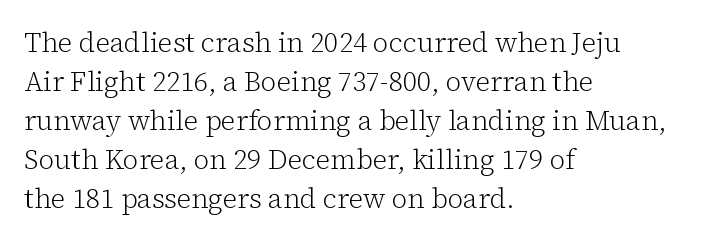
{"italic": "no", "bold": "no", "underline": "no", "align": "left", "line_spacing": "normal", "line_spacing_ratio": 1.44, "letter_spacing": "normal", "letter_spacing_em": 0.0, "glyph_px": 27}
